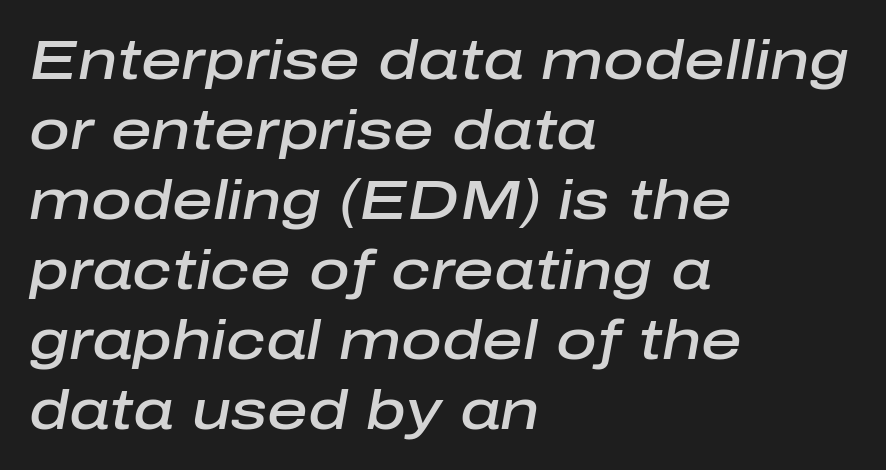
{"italic": "yes", "lean": "right", "slant_degrees": 10, "bold": "semi", "weight": "semibold", "width": "normal", "stroke_contrast": "low", "x_height": "medium", "monospaced": "no", "underline": "no", "align": "left", "line_spacing": "normal", "line_spacing_ratio": 1.25, "letter_spacing": "normal", "letter_spacing_em": 0.0, "glyph_px": 56}
